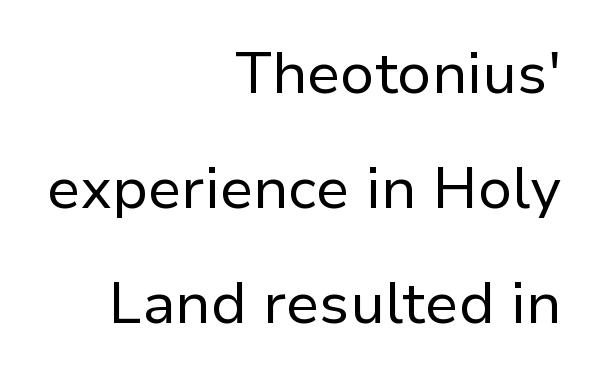
Vertically, the passage feels expansive, rows floating well apart. The designer went with a sans here, leaving each stem footless. Tracking here is standard; glyphs follow each other at the usual distance. Underline: absent. Weight: not bold — regular or lighter. Italic? Not at all — the glyphs are vertical.
